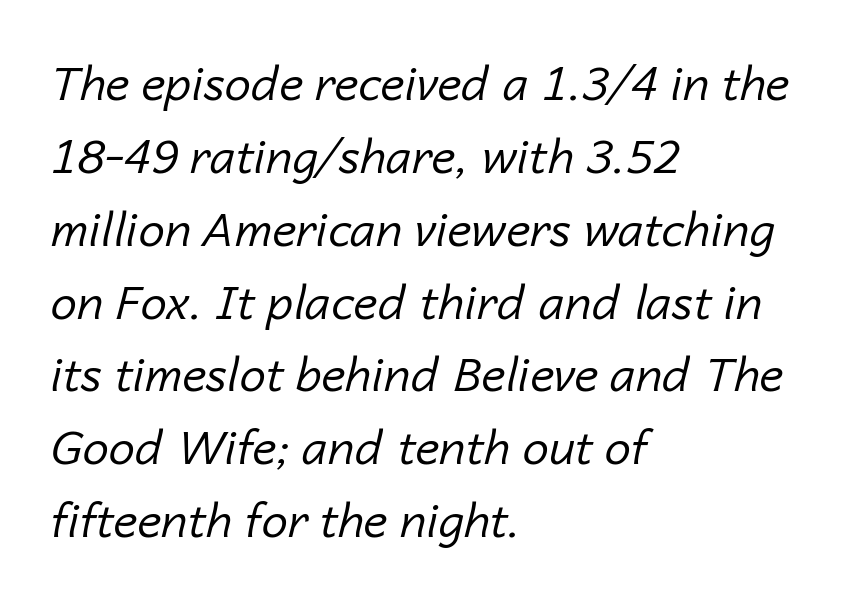
{"italic": "yes", "lean": "right", "slant_degrees": 14, "bold": "no", "weight": "regular", "width": "normal", "stroke_contrast": "low", "x_height": "medium", "monospaced": "no", "underline": "no", "align": "left", "line_spacing": "normal", "line_spacing_ratio": 1.55, "letter_spacing": "normal", "letter_spacing_em": 0.0, "glyph_px": 47}
